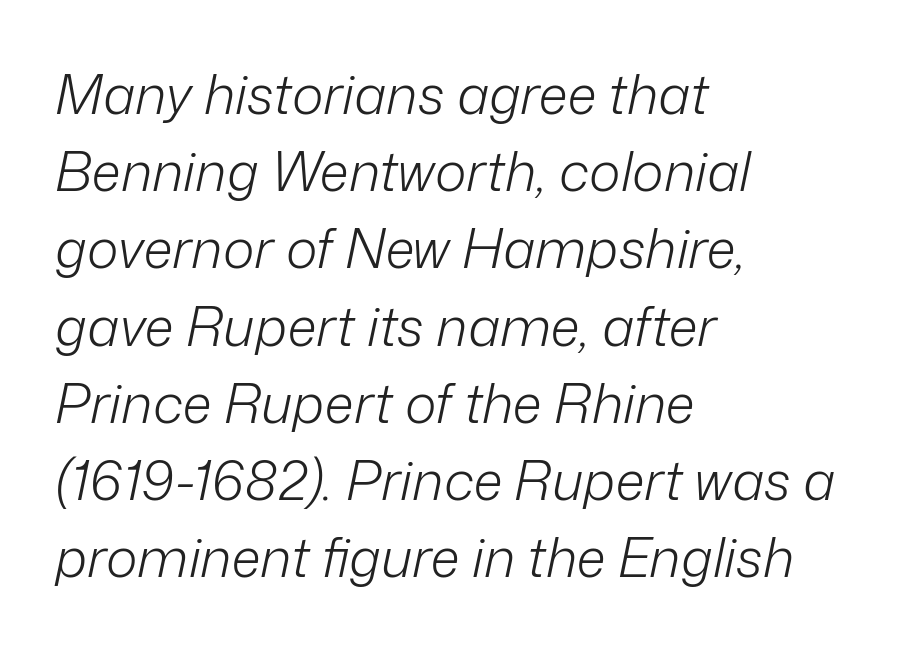
Regular leading. If you drew a ruler down the left edge, every line would touch it. Looks like regular typesetting: each glyph gets only the width it needs. Honestly, the letter spacing is just normal — you wouldn't notice it.
